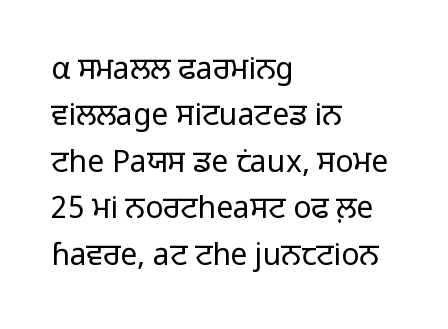
Each letter keeps its own natural width here, so spacing adapts to shape. The font family rendered here belongs to the sans-serif group. Each row of text sits above clean, open space. The face looks like a standard text weight, possibly lighter.
